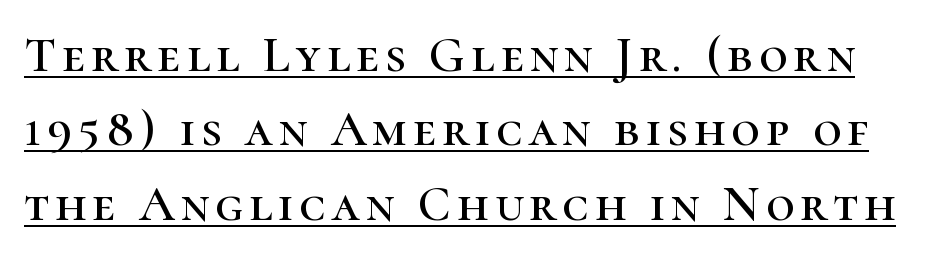
In designer terms, the underline attribute is active on this setting. The font's upright variant was chosen for this text. The type family on display is of the serif kind. The block of text has a typical density, with ordinary space between rows. Each letter keeps its own natural width here, so spacing adapts to shape.
